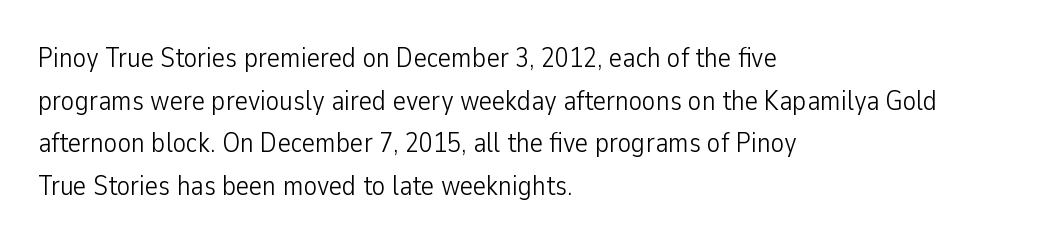
{"serif": "no", "italic": "no", "bold": "no", "weight": "light", "width": "condensed", "stroke_contrast": "low", "x_height": "medium", "monospaced": "no", "underline": "no", "align": "left", "line_spacing": "normal", "line_spacing_ratio": 1.52, "letter_spacing": "normal", "letter_spacing_em": 0.0, "glyph_px": 28}
